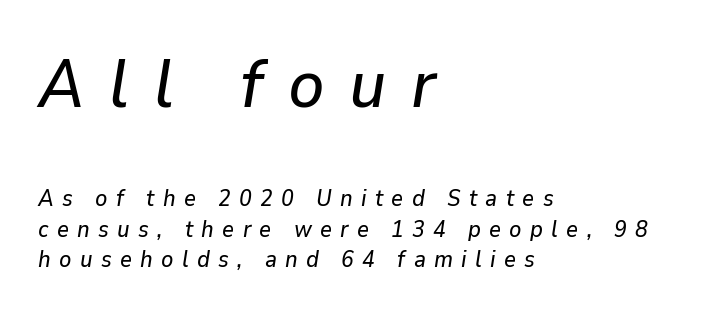
The image shows 68 px text type, italic (leaning right); set left-aligned, normal line spacing (1.32x), unusually wide letter spacing (+0.36 em), not underlined; the first (top) block is 2.96x larger; low stroke contrast and a medium x-height.
